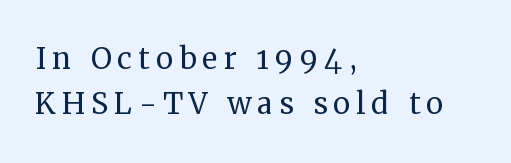
The image shows 39 px regular-weight serif type, upright; set left-aligned, tight line spacing (1.15x), not underlined; medium stroke contrast and a medium x-height.
